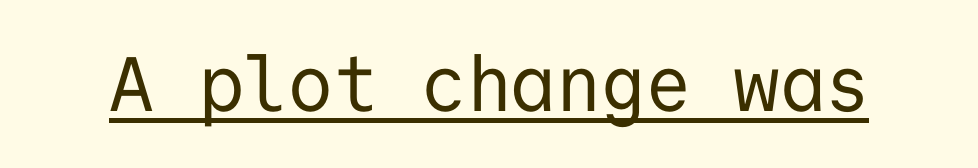
The image shows 77 px regular-weight sans-serif type, upright, monospaced; set normal letter spacing, underlined; low stroke contrast and a medium x-height.
